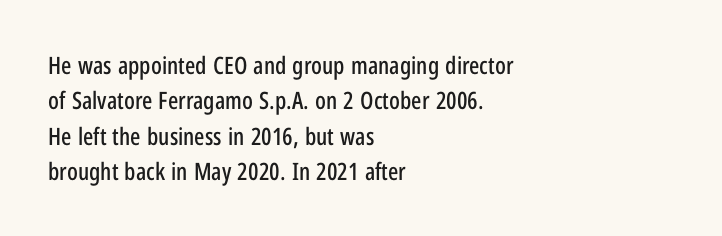
Q: Is the text italic (slanted)? A: No, it is upright.
Q: Is the text underlined? A: No.
Q: How is the paragraph aligned? A: Left-aligned.
Q: Is the spacing between letters normal or unusually wide? A: Normal.
Q: Is the spacing between lines tight, normal or loose? A: Normal.
